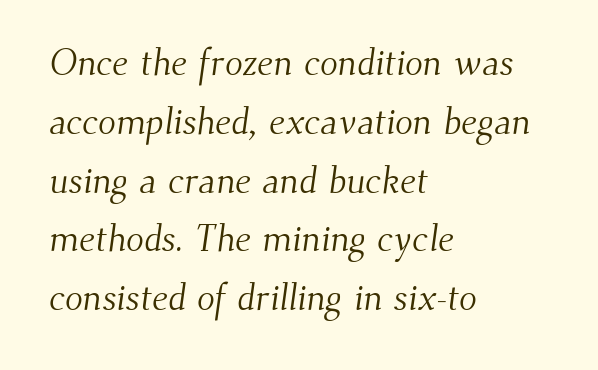
Check the space under the baseline: it is left empty. The characters are drawn with everyday or finer stroke widths. Do the characters align in a grid? No, the font is proportional. Left-aligned paragraph, ragged on the right. Honestly, the row spacing looks completely unremarkable.
